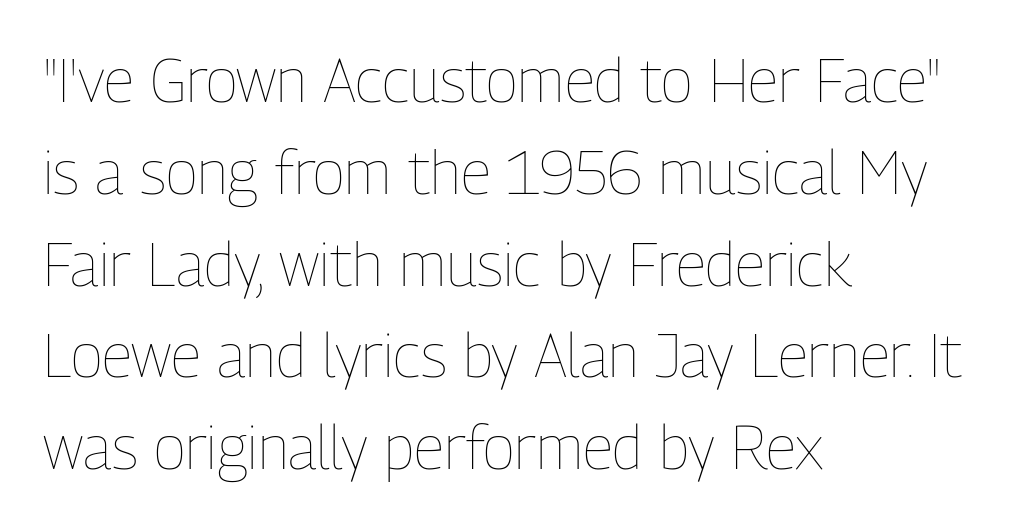
{"italic": "no", "bold": "no", "weight": "thin", "width": "condensed", "stroke_contrast": "low", "x_height": "medium", "monospaced": "no", "underline": "no", "align": "left", "line_spacing": "normal", "line_spacing_ratio": 1.53, "letter_spacing": "normal", "letter_spacing_em": 0.0, "glyph_px": 60}
